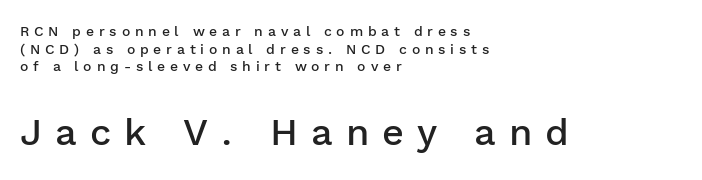
{"serif": "no", "italic": "no", "bold": "semi", "weight": "semibold", "width": "normal", "stroke_contrast": "low", "x_height": "medium", "monospaced": "no", "underline": "no", "align": "left", "line_spacing": "normal", "line_spacing_ratio": 1.26, "letter_spacing": "wide", "letter_spacing_em": 0.34, "larger_block": "second", "size_ratio": 2.71, "glyph_px": 38}
